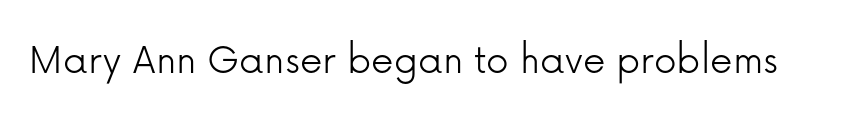
The image shows 45 px light sans-serif type, upright; set normal letter spacing, not underlined; low stroke contrast and a medium x-height.
